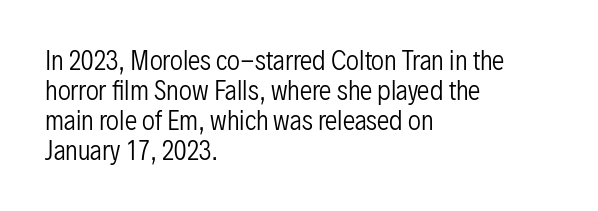
The image shows 25 px text type, upright; set left-aligned, line spacing 1.2x, normal letter spacing, not underlined.
